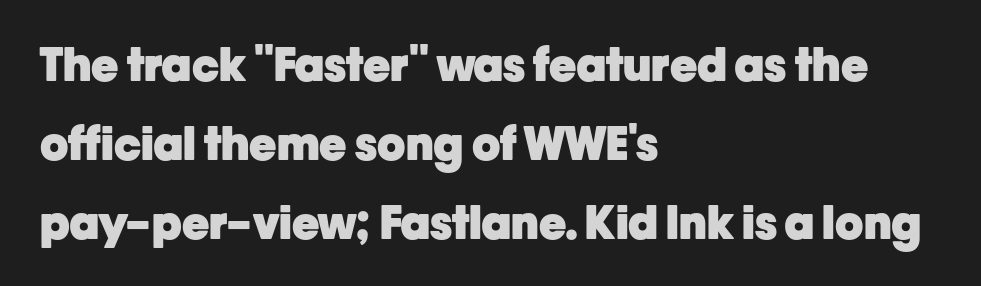
Note the varied advance widths — an 'i' is clearly narrower than an 'm'. Honestly, there is no underline to notice here at all. In terms of letterspacing, this is plain default setting. Nope, not italic — everything's standing straight. Thick stems and heavy bowls — unmistakably bold.
